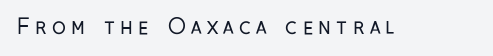
Q: Is the text bold? A: No.
Q: Is the text italic (slanted)? A: No, it is upright.
Q: Is the text underlined? A: No.
Q: Is the spacing between letters normal or unusually wide? A: Unusually wide.
